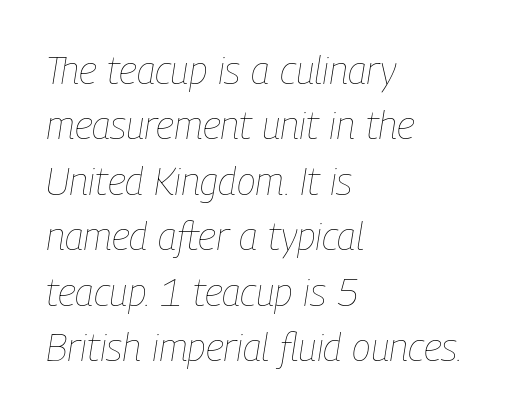
{"italic": "yes", "lean": "right", "slant_degrees": 9, "bold": "no", "weight": "thin", "width": "condensed", "stroke_contrast": "low", "x_height": "medium", "monospaced": "no", "underline": "no", "align": "left", "line_spacing": "normal", "line_spacing_ratio": 1.42, "letter_spacing": "normal", "letter_spacing_em": 0.0, "glyph_px": 39}
